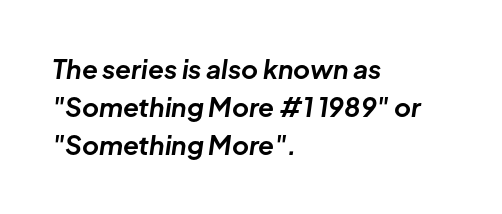
Q: Is the text bold? A: Yes.
Q: Is the text italic (slanted)? A: Yes, it leans right by about 8 degrees.
Q: Is the text underlined? A: No.
Q: How is the paragraph aligned? A: Left-aligned.
Q: Is the spacing between letters normal or unusually wide? A: Normal.
Q: Is the spacing between lines tight, normal or loose? A: Normal.
